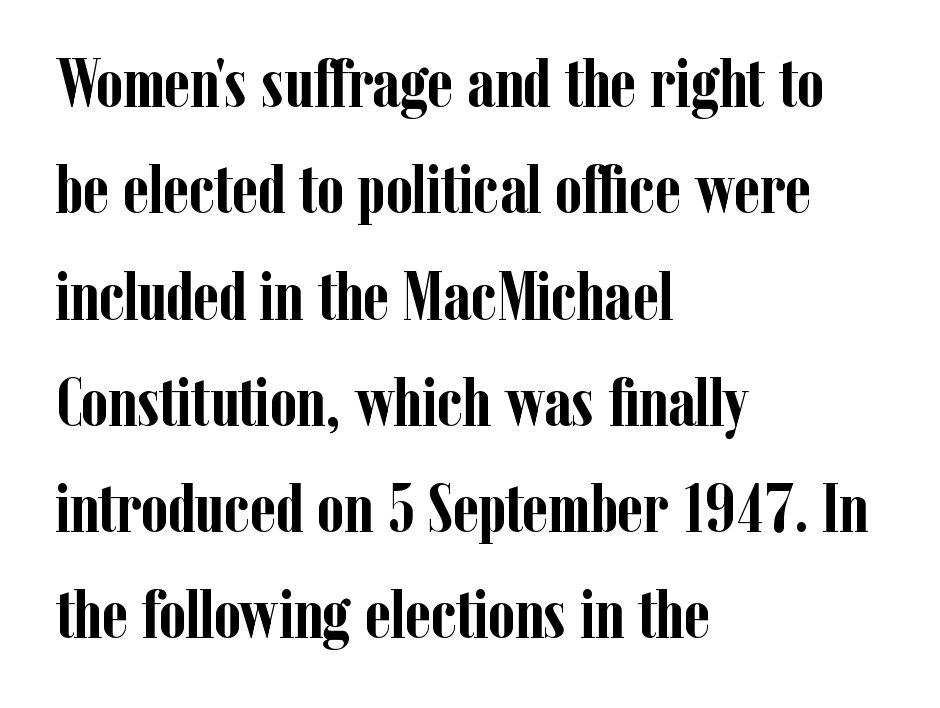
Examine the stroke ends and you'll spot serifs. Each word holds together tightly as a unit, with standard inter-letter gaps. This rendering features lettering with no underline. Notice how the passage keeps a crisp vertical edge on the left only.
